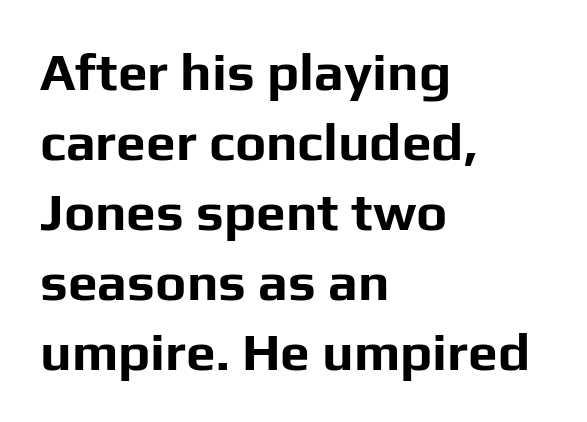
The image shows 53 px bold sans-serif type, upright; set left-aligned, normal line spacing (1.32x), normal letter spacing, not underlined; low stroke contrast and a medium x-height.
